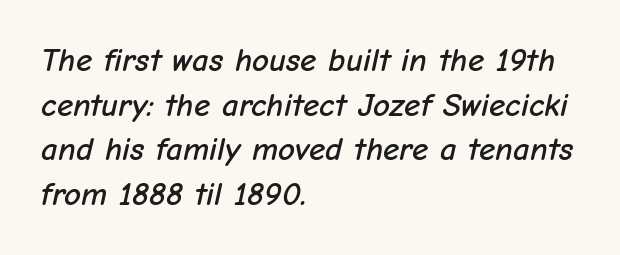
The image shows 33 px text type, italic (leaning right); set left-aligned, normal line spacing (1.35x), normal letter spacing, not underlined; low stroke contrast and a medium x-height.
